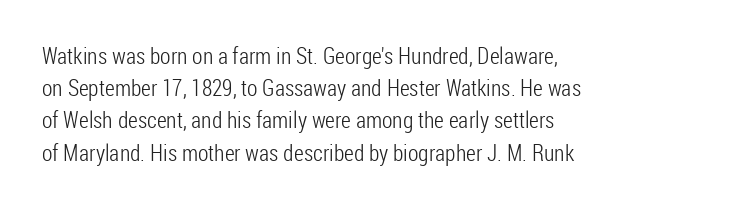
{"italic": "no", "bold": "no", "underline": "no", "align": "left", "line_spacing": "normal", "line_spacing_ratio": 1.4, "letter_spacing": "normal", "letter_spacing_em": 0.0, "glyph_px": 23}
